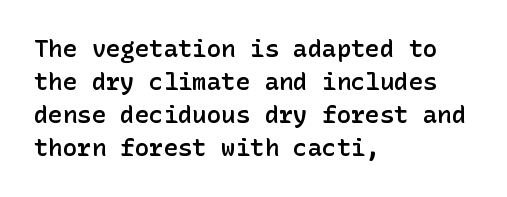
Q: Is the text bold? A: Semi-bold.
Q: Is the text italic (slanted)? A: No, it is upright.
Q: Is the text underlined? A: No.
Q: How is the paragraph aligned? A: Left-aligned.
Q: Is the spacing between letters normal or unusually wide? A: Normal.
Q: Is the spacing between lines tight, normal or loose? A: Normal.
